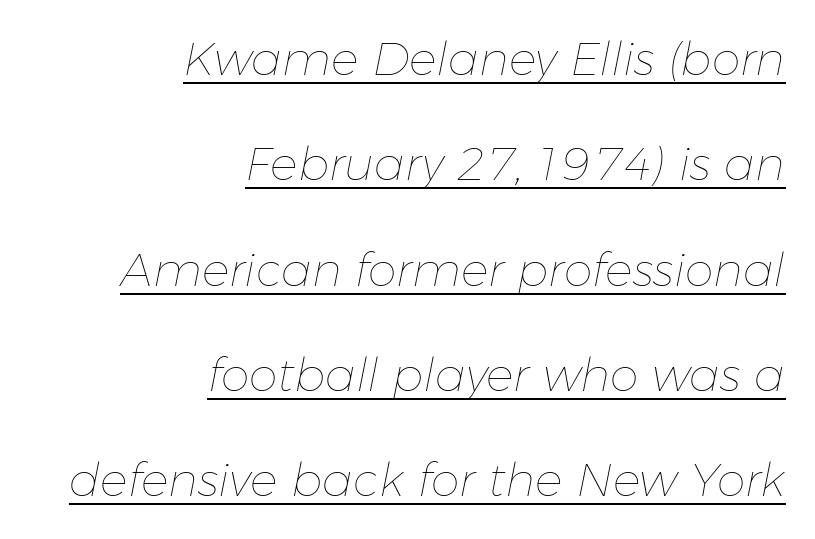
The image shows 46 px thin type, italic (leaning right); set right-aligned, loose line spacing (2.29x), normal letter spacing, underlined; low stroke contrast and a medium x-height.
